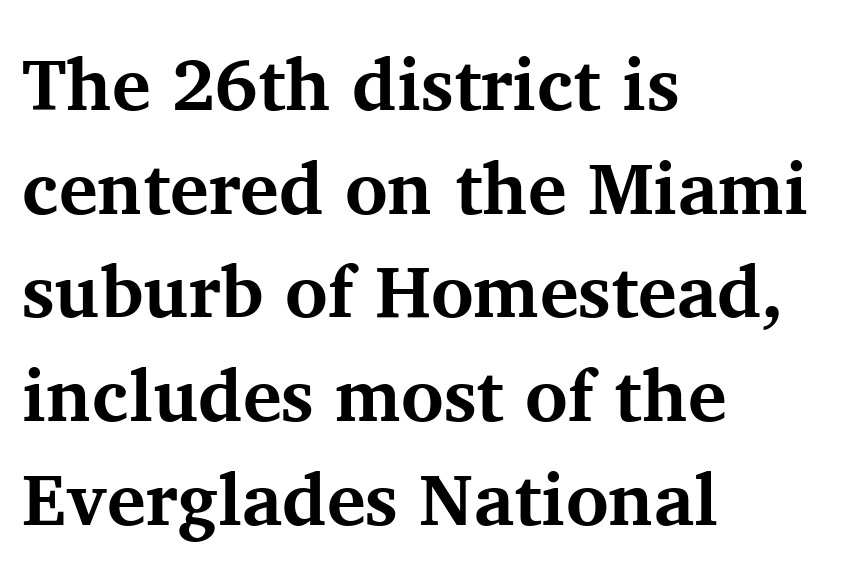
{"serif": "yes", "italic": "no", "bold": "yes", "weight": "bold", "width": "normal", "stroke_contrast": "medium", "x_height": "medium", "monospaced": "no", "underline": "no", "align": "left", "line_spacing": "normal", "line_spacing_ratio": 1.42, "letter_spacing": "normal", "letter_spacing_em": 0.0, "glyph_px": 73}
